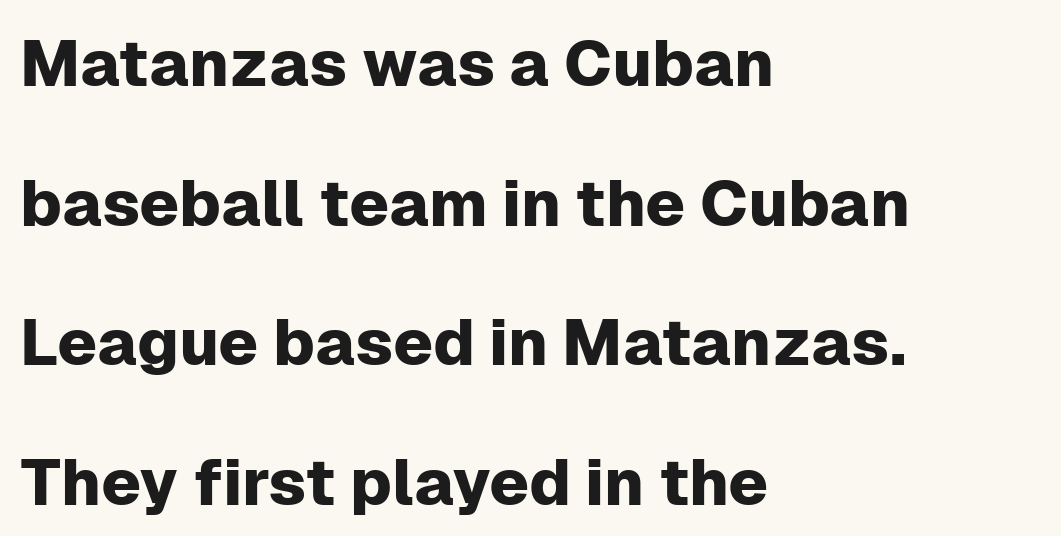
{"serif": "no", "italic": "no", "width": "normal", "stroke_contrast": "low", "x_height": "medium", "monospaced": "no", "underline": "no", "align": "left", "line_spacing": "loose", "line_spacing_ratio": 2.15, "letter_spacing": "normal", "letter_spacing_em": 0.0, "glyph_px": 65}
